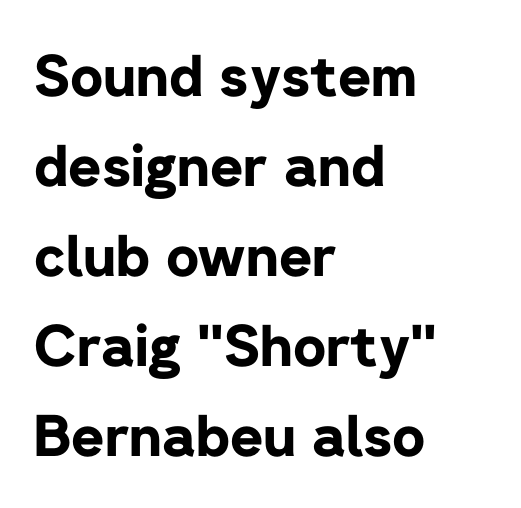
Q: Is the text bold? A: Yes.
Q: Is the text italic (slanted)? A: No, it is upright.
Q: Is the typeface a serif or a sans-serif typeface? A: Sans-serif.
Q: Is the text underlined? A: No.
Q: How is the paragraph aligned? A: Left-aligned.
Q: Is the spacing between letters normal or unusually wide? A: Normal.
Q: Is the spacing between lines tight, normal or loose? A: Normal.
Q: Width (condensed, normal, or wide)? A: Normal.
Q: Stroke contrast? A: Low.
Q: x-height? A: Medium.
Q: Monospaced? A: No.
